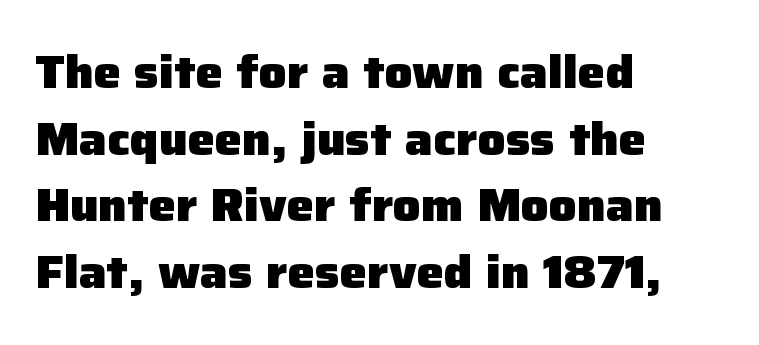
The image shows 46 px heavy sans-serif type, upright; set left-aligned, normal line spacing (1.45x), normal letter spacing, not underlined; low stroke contrast and a medium x-height.
